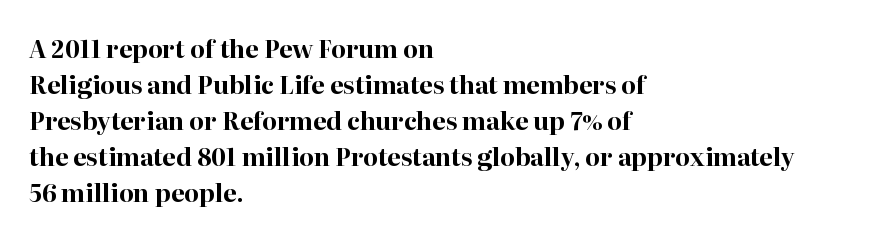
Q: Is the text bold? A: Yes.
Q: Is the text italic (slanted)? A: No, it is upright.
Q: Is the text underlined? A: No.
Q: How is the paragraph aligned? A: Left-aligned.
Q: Is the spacing between letters normal or unusually wide? A: Normal.
Q: Is the spacing between lines tight, normal or loose? A: Normal.
